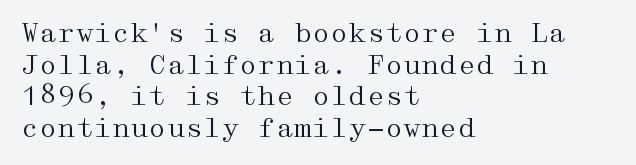
{"italic": "no", "bold": "no", "underline": "no", "align": "left", "line_spacing_ratio": 1.22, "letter_spacing": "normal", "letter_spacing_em": 0.0, "glyph_px": 26}
